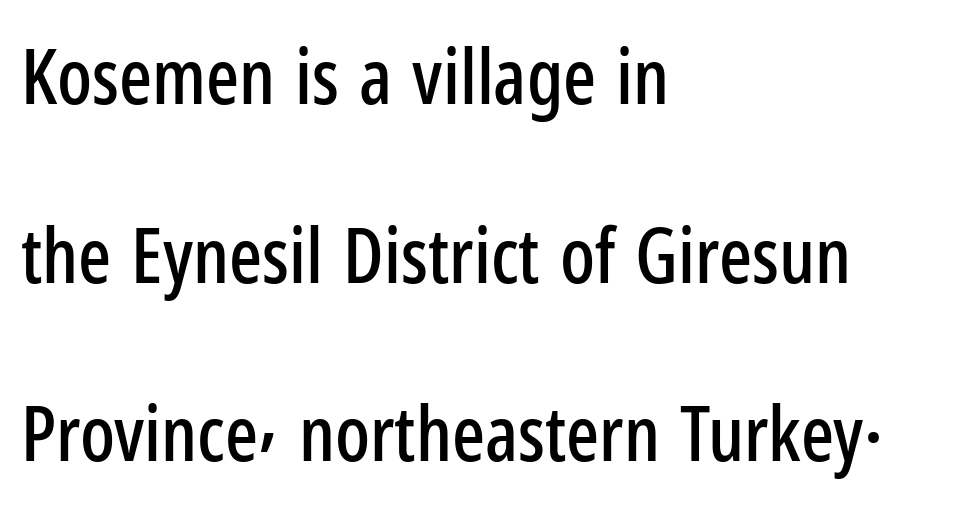
Q: Is the text italic (slanted)? A: No, it is upright.
Q: Is the typeface a serif or a sans-serif typeface? A: Sans-serif.
Q: Is the text underlined? A: No.
Q: How is the paragraph aligned? A: Left-aligned.
Q: Is the spacing between letters normal or unusually wide? A: Normal.
Q: Is the spacing between lines tight, normal or loose? A: Loose.
Q: Width (condensed, normal, or wide)? A: Condensed.
Q: Stroke contrast? A: Low.
Q: x-height? A: Medium.
Q: Monospaced? A: No.
